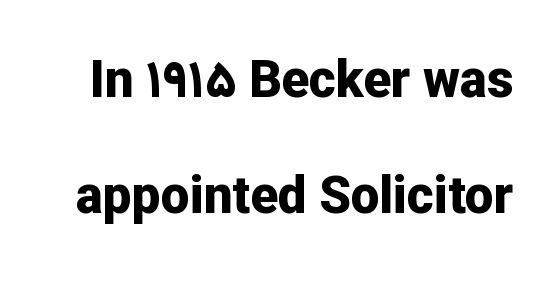
The passage shown is typed in a proportional face where columns would drift. Serif or sans? Sans — the stroke terminals are bare. A bare baseline throughout the passage. Nothing unusual about the tracking: characters are spaced as the font intends.
